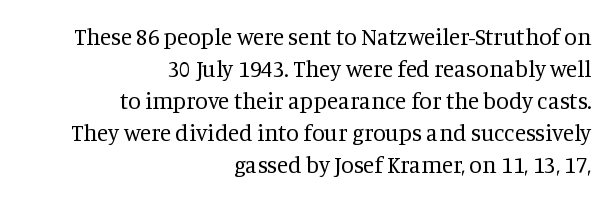
{"italic": "no", "bold": "no", "underline": "no", "align": "right", "line_spacing": "normal", "line_spacing_ratio": 1.39, "letter_spacing": "normal", "letter_spacing_em": 0.0, "glyph_px": 23}
